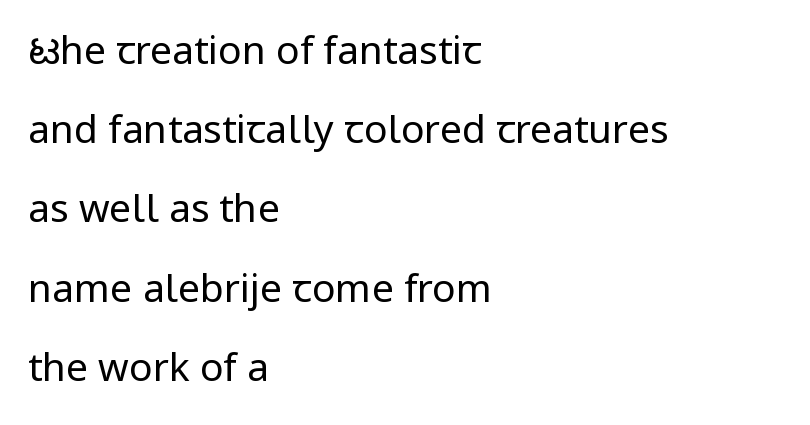
A quiet, ordinary-to-light weight characterises the typeface. A student would call this left alignment; a typographer would say flush left, rag right. Vertical strokes here are truly vertical. Note the varied advance widths — an 'i' is clearly narrower than an 'm'.
